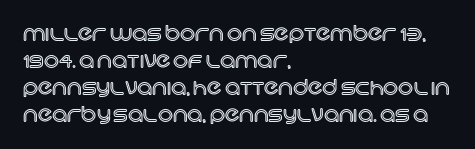
Q: Is the text italic (slanted)? A: No, it is upright.
Q: Is the text underlined? A: No.
Q: How is the paragraph aligned? A: Left-aligned.
Q: Is the spacing between letters normal or unusually wide? A: Normal.
Q: Is the spacing between lines tight, normal or loose? A: Normal.
